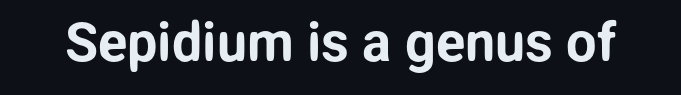
The image shows 54 px sans-serif type, upright; set normal letter spacing, not underlined; low stroke contrast and a medium x-height.
